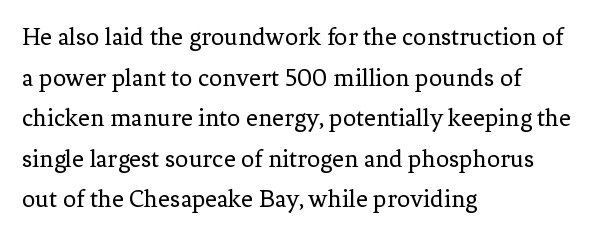
The zone under the glyphs is completely vacant. Letters have the restrained weight of plain body copy at most. Line beginnings align vertically; line endings do not. The gaps between neighbouring characters are ordinary and unremarkable.
